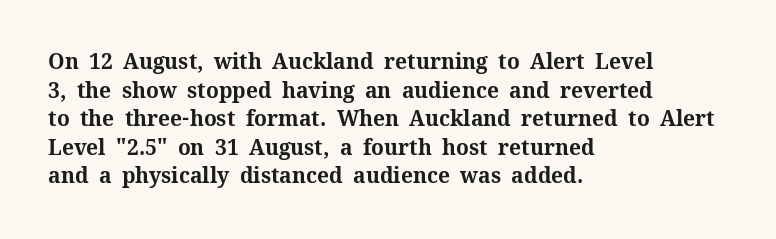
Notice how descenders clear the ascenders below comfortably — that's standard leading. Clear beneath every line of the passage. These lines are set flush left with a ragged right edge. The type sits square on the baseline with zero lean. Each word holds together tightly as a unit, with standard inter-letter gaps.
